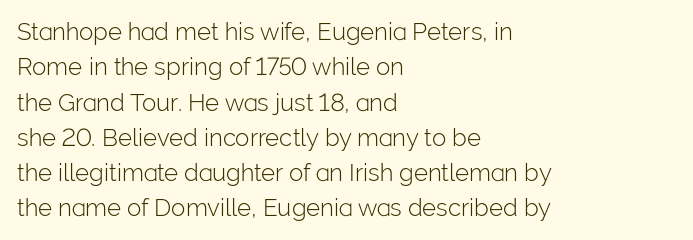
Q: Is the text bold? A: No.
Q: Is the text italic (slanted)? A: No, it is upright.
Q: Is the text underlined? A: No.
Q: How is the paragraph aligned? A: Left-aligned.
Q: Is the spacing between letters normal or unusually wide? A: Normal.
Q: Is the spacing between lines tight, normal or loose? A: Normal.
